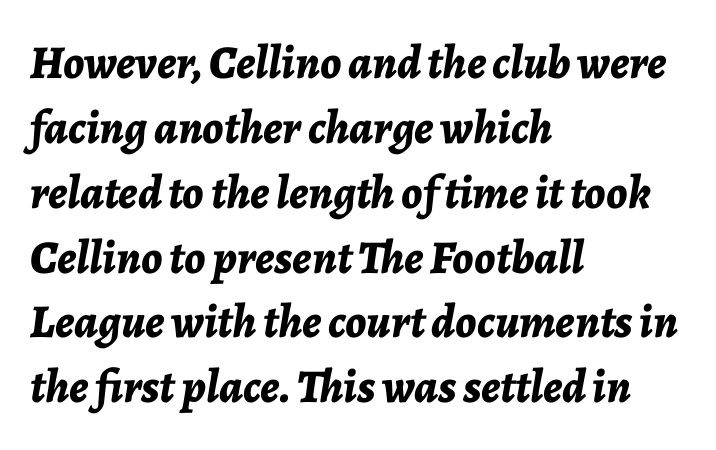
The image shows 47 px bold type, italic (leaning right); set left-aligned, normal line spacing (1.38x), normal letter spacing, not underlined; low stroke contrast and a medium x-height.
